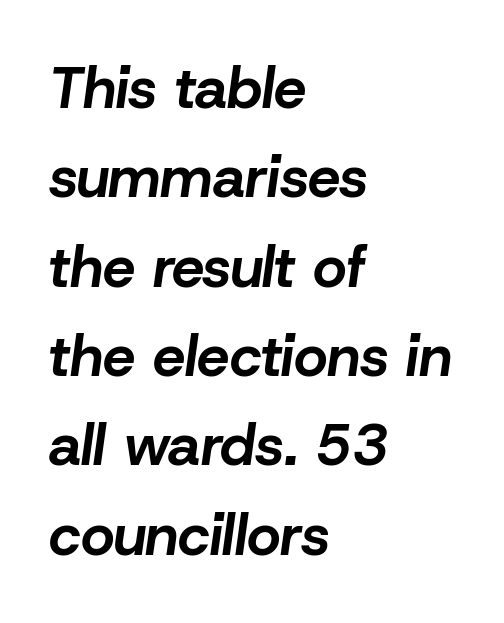
{"italic": "yes", "lean": "right", "slant_degrees": 8, "bold": "yes", "weight": "bold", "width": "normal", "stroke_contrast": "low", "x_height": "medium", "monospaced": "no", "underline": "no", "align": "left", "line_spacing": "normal", "line_spacing_ratio": 1.54, "letter_spacing": "normal", "letter_spacing_em": 0.0, "glyph_px": 58}
